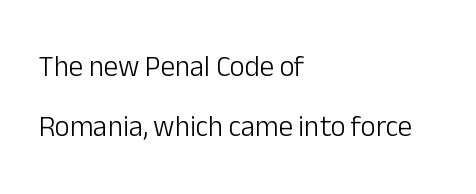
The image shows 29 px light sans-serif type, upright; set left-aligned, loose line spacing (2.07x), normal letter spacing, not underlined; low stroke contrast and a medium x-height.
